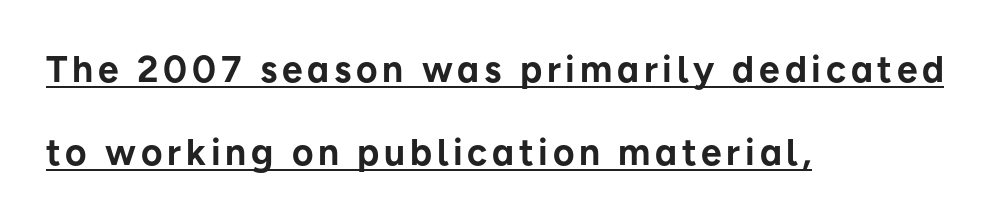
Character widths vary here, with narrow letters taking less room than wide ones. The lines in this sample share a left origin and differ only in where they stop. The rendering uses a bold face; every stroke is thick and dark. Successive baselines arrive slowly, with a big drop between each.
